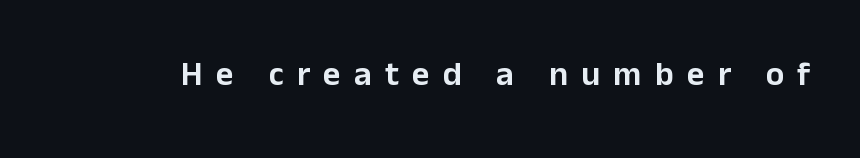
Q: Is the text italic (slanted)? A: No, it is upright.
Q: Is the typeface a serif or a sans-serif typeface? A: Sans-serif.
Q: Is the text underlined? A: No.
Q: Is the spacing between letters normal or unusually wide? A: Unusually wide.
Q: Width (condensed, normal, or wide)? A: Normal.
Q: Stroke contrast? A: Low.
Q: x-height? A: Medium.
Q: Monospaced? A: No.
